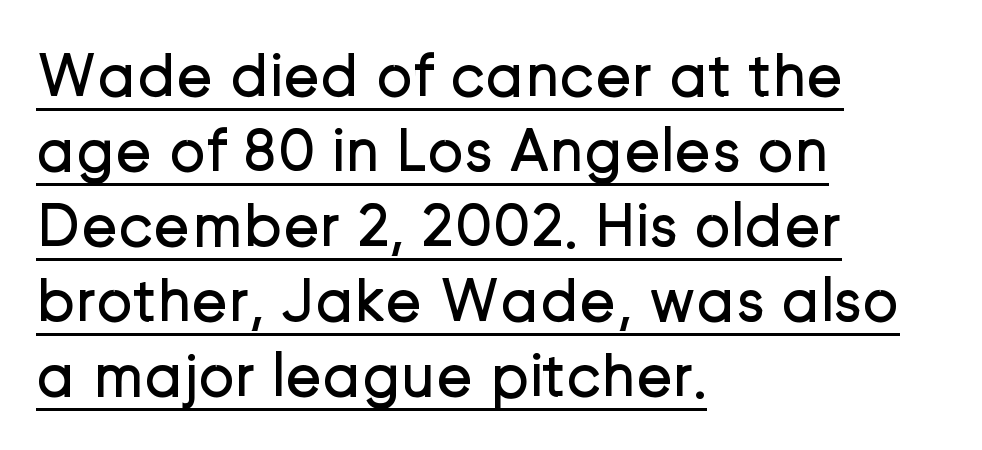
The image shows 62 px regular-weight sans-serif type, upright; set left-aligned, line spacing 1.21x, normal letter spacing, underlined; low stroke contrast and a medium x-height.
